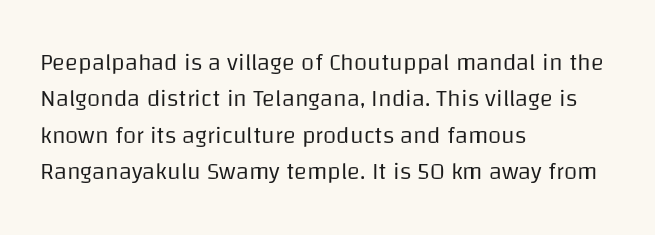
The image shows 24 px text type, upright; set left-aligned, normal line spacing (1.52x), normal letter spacing, not underlined.
